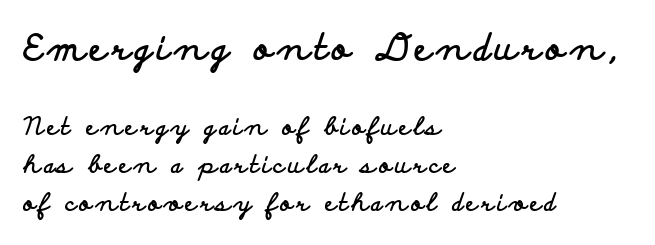
{"serif": "no", "bold": "yes", "weight": "bold", "width": "wide", "stroke_contrast": "low", "x_height": "small", "monospaced": "no", "underline": "no", "align": "left", "line_spacing": "normal", "line_spacing_ratio": 1.59, "larger_block": "first", "size_ratio": 1.5, "glyph_px": 36}
